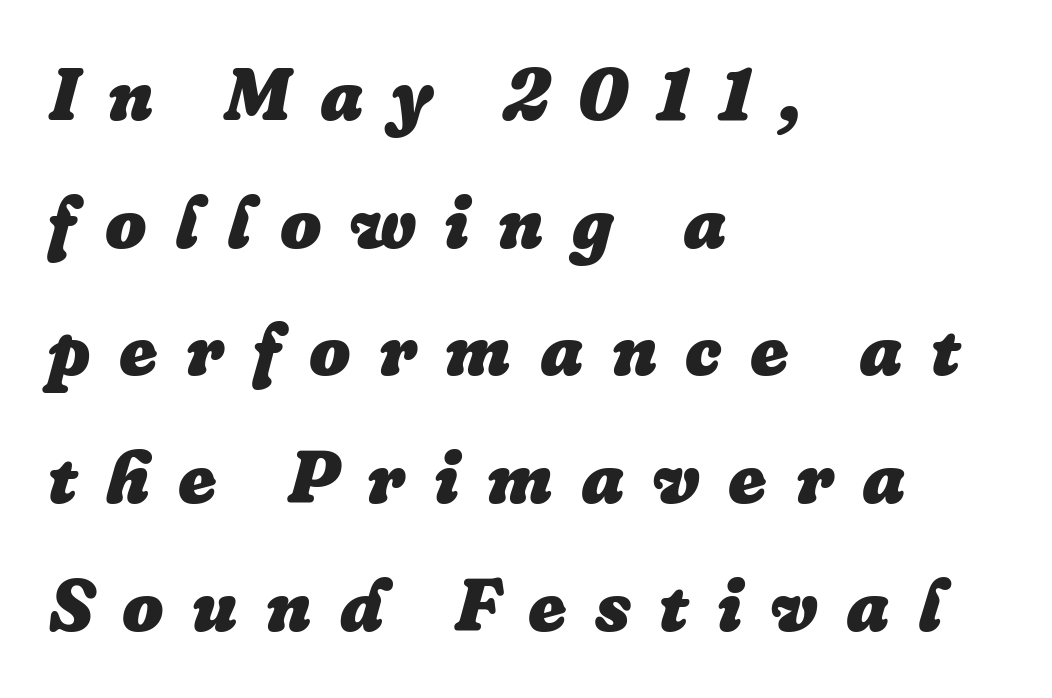
{"italic": "yes", "lean": "right", "slant_degrees": 16, "bold": "yes", "weight": "heavy", "width": "normal", "stroke_contrast": "low", "x_height": "medium", "monospaced": "no", "underline": "no", "align": "left", "line_spacing_ratio": 1.75, "letter_spacing": "wide", "letter_spacing_em": 0.39, "glyph_px": 73}
